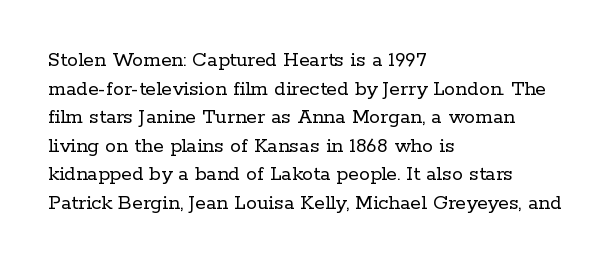
Q: Is the text bold? A: No.
Q: Is the text italic (slanted)? A: No, it is upright.
Q: Is the text underlined? A: No.
Q: How is the paragraph aligned? A: Left-aligned.
Q: Is the spacing between letters normal or unusually wide? A: Normal.
Q: Is the spacing between lines tight, normal or loose? A: Normal.
